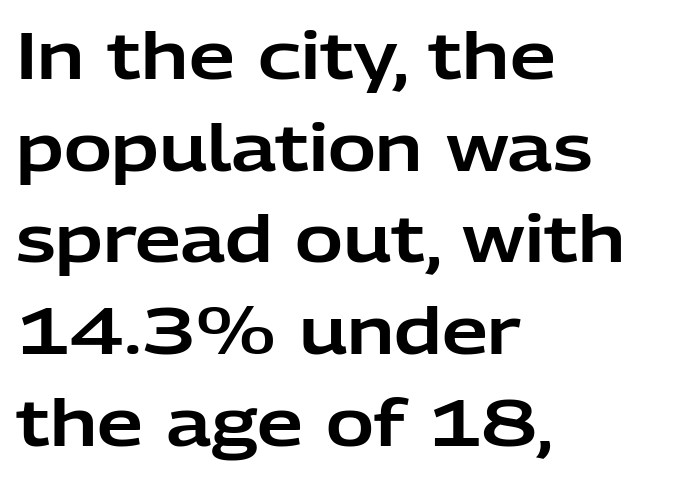
{"serif": "no", "italic": "no", "width": "normal", "stroke_contrast": "low", "x_height": "medium", "monospaced": "no", "underline": "no", "align": "left", "line_spacing": "normal", "line_spacing_ratio": 1.41, "letter_spacing": "normal", "letter_spacing_em": 0.0, "glyph_px": 65}
